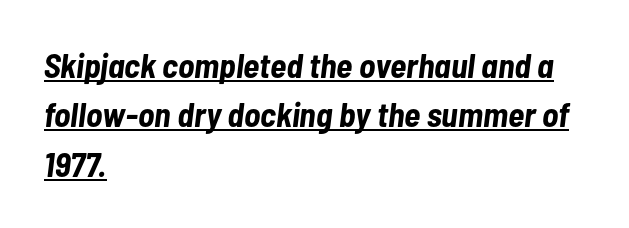
{"italic": "yes", "lean": "right", "slant_degrees": 7, "bold": "yes", "weight": "bold", "width": "condensed", "stroke_contrast": "low", "x_height": "medium", "monospaced": "no", "underline": "yes", "align": "left", "line_spacing": "normal", "line_spacing_ratio": 1.45, "letter_spacing": "normal", "letter_spacing_em": 0.0, "glyph_px": 34}
